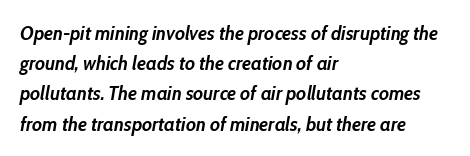
Q: Is the text bold? A: Yes.
Q: Is the text italic (slanted)? A: Yes, it leans right by about 10 degrees.
Q: Is the text underlined? A: No.
Q: How is the paragraph aligned? A: Left-aligned.
Q: Is the spacing between letters normal or unusually wide? A: Normal.
Q: Is the spacing between lines tight, normal or loose? A: Normal.
